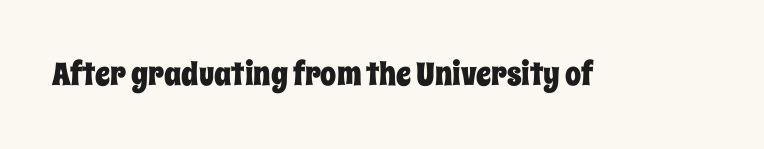
These lines were composed using upright roman letters. Each letter keeps its own natural width here, so spacing adapts to shape. How are the letters spaced? Ordinarily, with no added tracking. Descenders are the only things crossing below the line.
